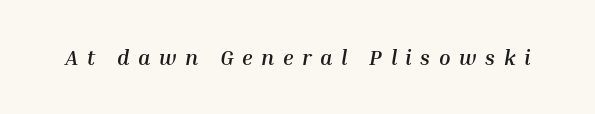
Q: Is the text bold? A: Yes.
Q: Is the text italic (slanted)? A: Yes, it leans right by about 10 degrees.
Q: Is the text underlined? A: No.
Q: Is the spacing between letters normal or unusually wide? A: Unusually wide.
